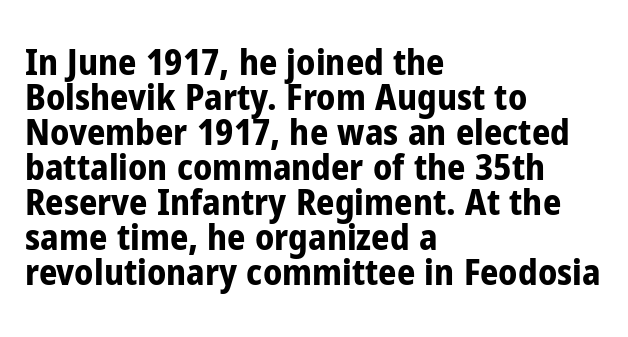
The image shows 36 px bold, condensed sans-serif type, upright; set left-aligned, tight line spacing (0.97x), normal letter spacing, not underlined; low stroke contrast and a medium x-height.
